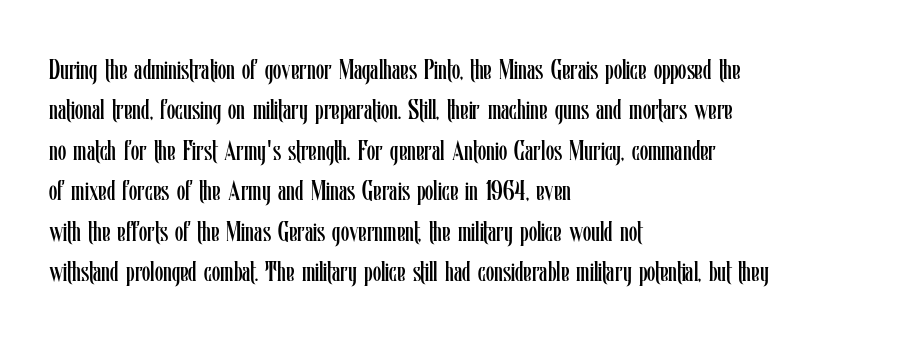
The image shows 27 px text type, upright; set left-aligned, normal line spacing (1.5x), normal letter spacing, not underlined.
